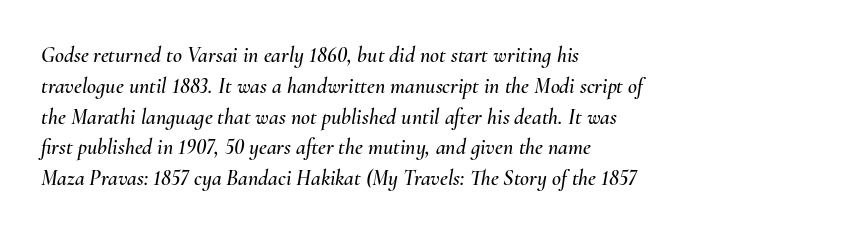
Regular leading. A typesetter would call this zero additional tracking. Italic: yes, the glyphs are oblique. Anything drawn beneath the words? Only blank space. Caption: multi-line text, flush left, ragged right.
